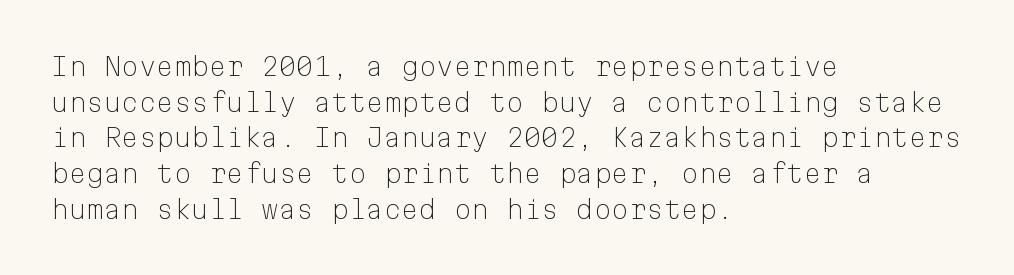
{"italic": "no", "bold": "no", "underline": "no", "align": "left", "line_spacing": "normal", "line_spacing_ratio": 1.43, "letter_spacing": "normal", "letter_spacing_em": 0.0, "glyph_px": 25}
